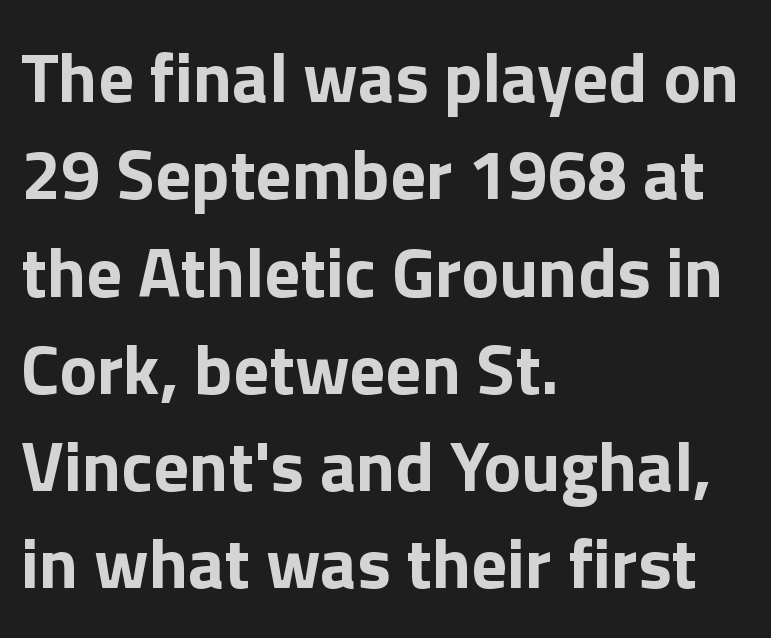
{"serif": "no", "italic": "no", "bold": "yes", "weight": "bold", "width": "normal", "stroke_contrast": "low", "x_height": "medium", "monospaced": "no", "underline": "no", "align": "left", "line_spacing": "normal", "line_spacing_ratio": 1.37, "letter_spacing": "normal", "letter_spacing_em": 0.0, "glyph_px": 71}
